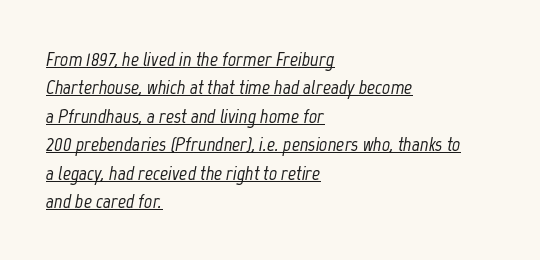
{"italic": "yes", "lean": "right", "slant_degrees": 12, "underline": "yes", "align": "left", "line_spacing": "normal", "line_spacing_ratio": 1.42, "letter_spacing": "normal", "letter_spacing_em": 0.0, "glyph_px": 20}
